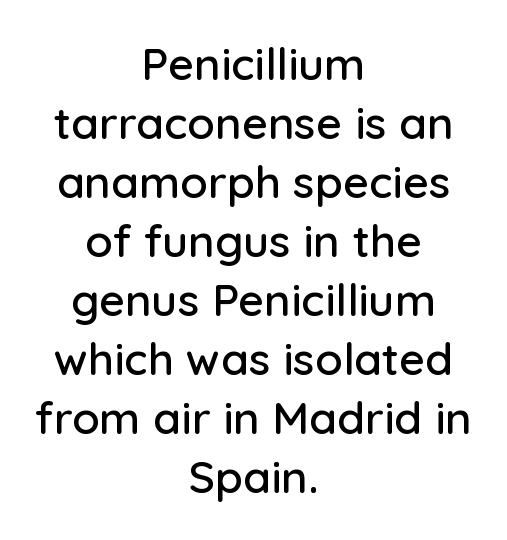
To sum up the face: it is a sans, with no serifs. Here the designer chose a conventional face with non-uniform glyph widths. Is the block centered? Yes — each line is placed symmetrically about the middle. Type without underlining. The lettering holds an erect, upright posture throughout. Baseline-to-baseline distance is the conventional proportion of letter height.
